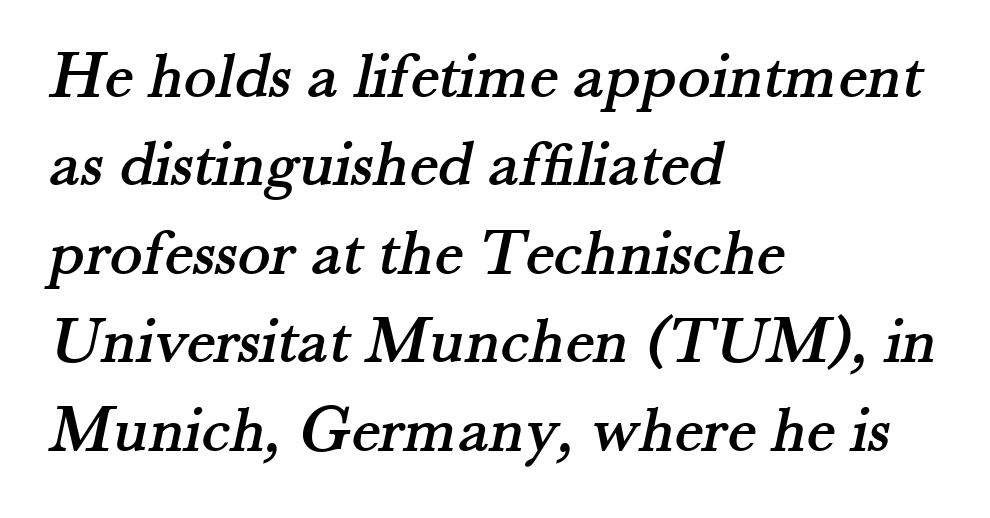
{"serif": "yes", "width": "normal", "stroke_contrast": "medium", "x_height": "small", "monospaced": "no", "underline": "no", "align": "left", "line_spacing": "normal", "line_spacing_ratio": 1.3, "letter_spacing": "normal", "letter_spacing_em": 0.0, "glyph_px": 68}
